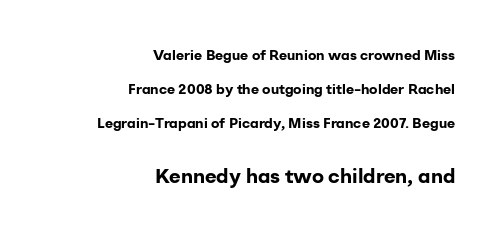
{"italic": "no", "bold": "yes", "underline": "no", "align": "right", "line_spacing": "loose", "line_spacing_ratio": 2.42, "letter_spacing": "normal", "letter_spacing_em": 0.0, "larger_block": "second", "size_ratio": 1.43, "glyph_px": 20}
